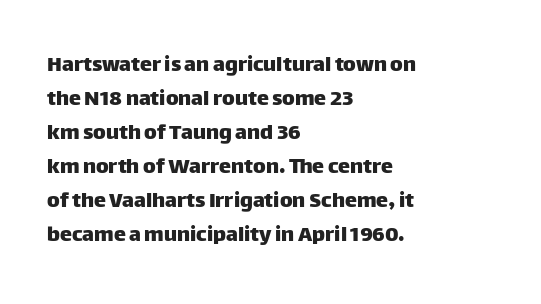
The image shows 24 px text type, upright; set left-aligned, normal line spacing (1.42x), normal letter spacing, not underlined.
